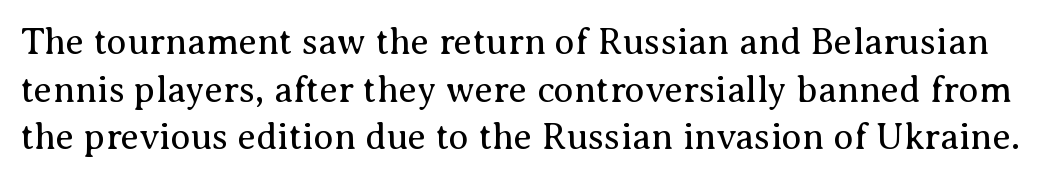
Q: Is the text bold? A: No.
Q: Is the text italic (slanted)? A: No, it is upright.
Q: Is the typeface a serif or a sans-serif typeface? A: Serif.
Q: Is the text underlined? A: No.
Q: Is the spacing between letters normal or unusually wide? A: Normal.
Q: Is the spacing between lines tight, normal or loose? A: Normal.
Q: Width (condensed, normal, or wide)? A: Normal.
Q: Stroke contrast? A: Medium.
Q: x-height? A: Medium.
Q: Monospaced? A: No.
